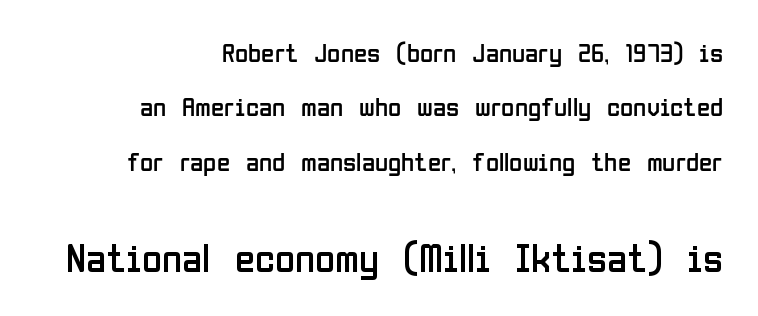
Each line ends at the same right margin while the left side varies. When letters stand straight like this, we call the style roman or upright. Summary of vertical rhythm: relaxed, with wide interline spacing. Underlining? Definitely not there.
